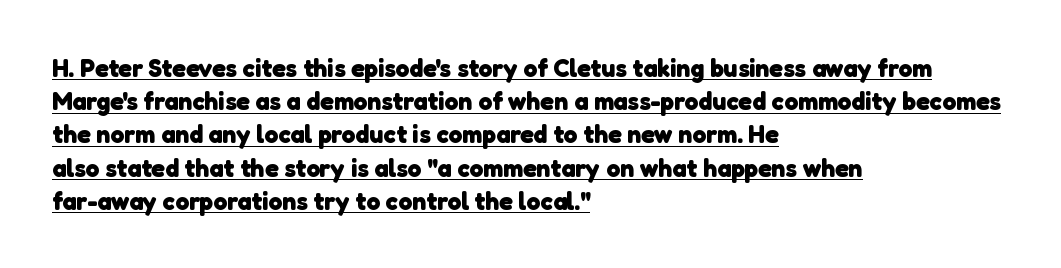
The typesetter chose a ragged-right arrangement here. Chunky letters — that's bold for sure. The line-height multiplier appears to be the usual default. Caption: standard tracking, unaltered.
